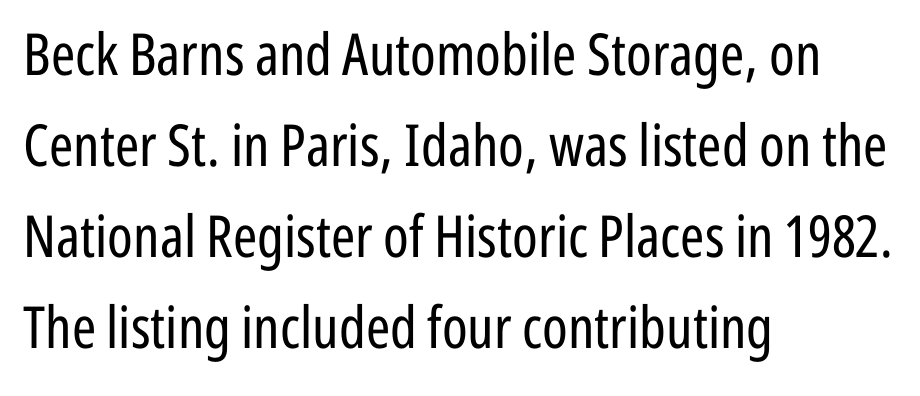
{"serif": "no", "italic": "no", "bold": "no", "weight": "regular", "width": "condensed", "stroke_contrast": "low", "x_height": "medium", "monospaced": "no", "underline": "no", "align": "left", "line_spacing": "normal", "line_spacing_ratio": 1.57, "letter_spacing": "normal", "letter_spacing_em": 0.0, "glyph_px": 58}
